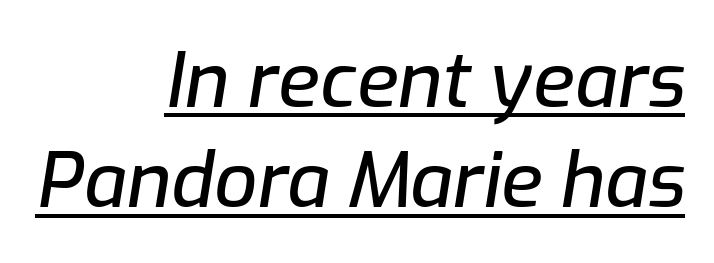
The image shows 76 px text type, italic (leaning right); set right-aligned, normal line spacing (1.32x), normal letter spacing, underlined; low stroke contrast and a medium x-height.
